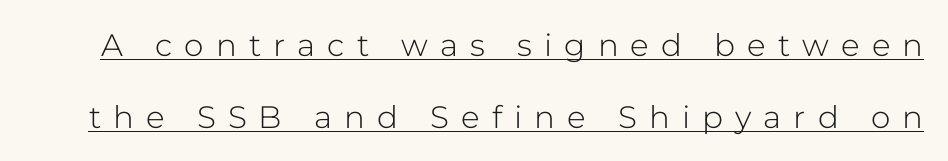
Serif or sans? Sans — the stroke terminals are bare. The tracking reads as deliberately expanded to a designer's eye. Each stroke keeps to a modest, everyday thickness or less. The rendering uses the underline text-decoration.
